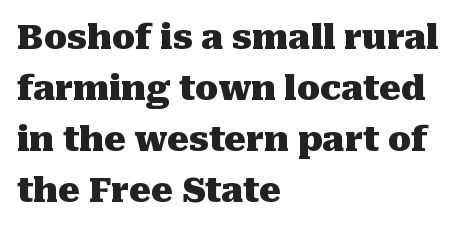
{"serif": "yes", "italic": "no", "bold": "yes", "weight": "heavy", "width": "normal", "stroke_contrast": "medium", "x_height": "medium", "monospaced": "no", "underline": "no", "align": "left", "line_spacing": "normal", "line_spacing_ratio": 1.5, "letter_spacing": "normal", "letter_spacing_em": 0.0, "glyph_px": 34}
